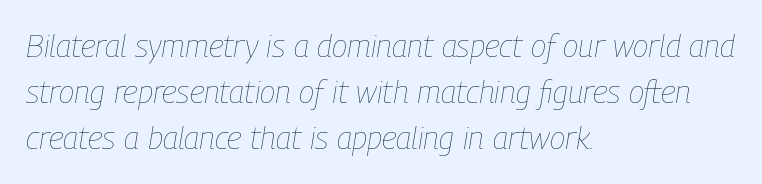
Vertical stems look standard width or narrower in stroke. Looking at the ascenders, they clearly lean. Looks like regular typesetting: each glyph gets only the width it needs. The tracking reads as untouched default to a designer's eye.
